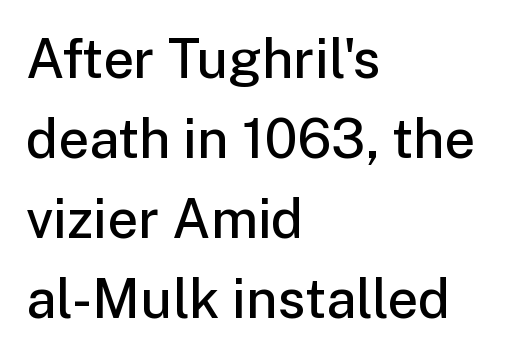
Compared with typical body copy, the letter spacing here is the same. These lines are rendered in a variable-pitch font. Each glyph is drawn with semibold strokes, heavier than normal yet not fully bold. Baseline-to-baseline distance is the conventional proportion of letter height.
